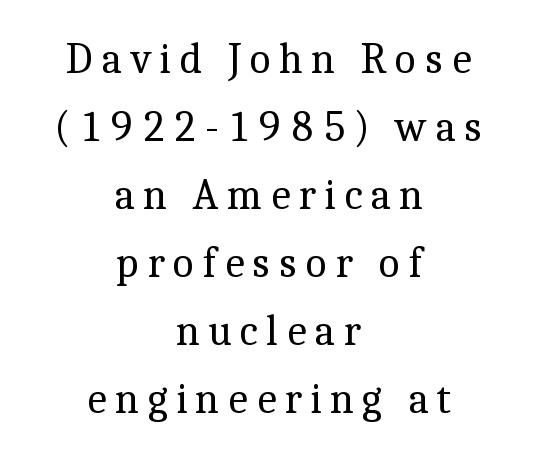
The image shows 43 px regular-weight serif type, upright; set centered, normal line spacing (1.58x), not underlined; a medium x-height.
